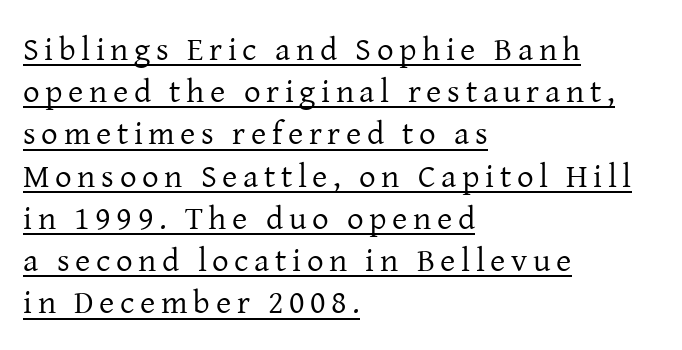
{"serif": "yes", "italic": "no", "bold": "no", "weight": "regular", "width": "normal", "stroke_contrast": "low", "x_height": "medium", "monospaced": "no", "underline": "yes", "align": "left", "line_spacing": "normal", "line_spacing_ratio": 1.28, "glyph_px": 33}
